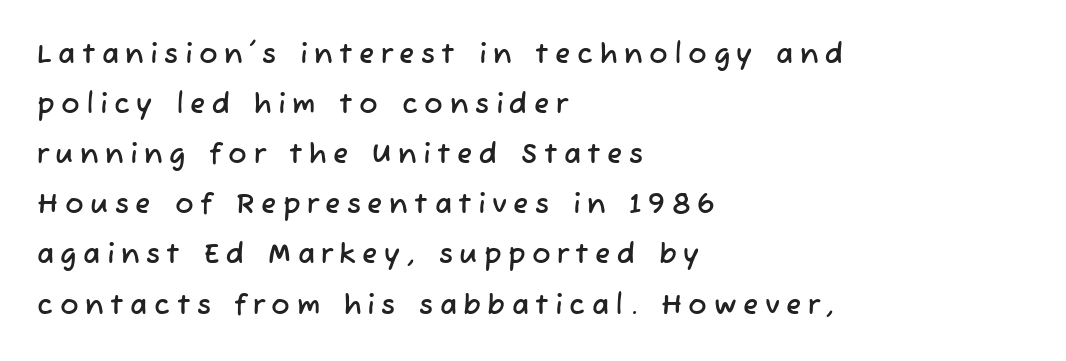
Q: Is the typeface a serif or a sans-serif typeface? A: Sans-serif.
Q: Is the text underlined? A: No.
Q: How is the paragraph aligned? A: Left-aligned.
Q: Is the spacing between letters normal or unusually wide? A: Unusually wide.
Q: Width (condensed, normal, or wide)? A: Normal.
Q: Stroke contrast? A: Low.
Q: x-height? A: Medium.
Q: Monospaced? A: No.
